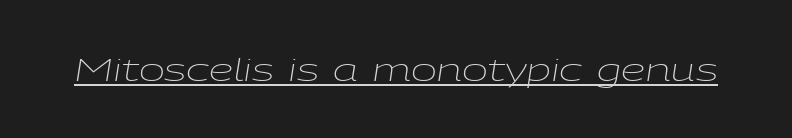
{"italic": "yes", "lean": "right", "slant_degrees": 9, "bold": "no", "weight": "light", "width": "wide", "stroke_contrast": "low", "x_height": "medium", "monospaced": "no", "underline": "yes", "letter_spacing": "normal", "letter_spacing_em": 0.0, "glyph_px": 31}
